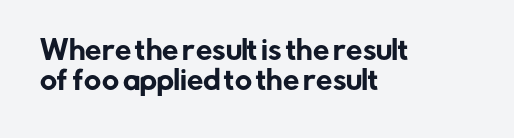
The image shows 26 px text type, upright; set left-aligned, line spacing 1.17x, normal letter spacing, not underlined.
